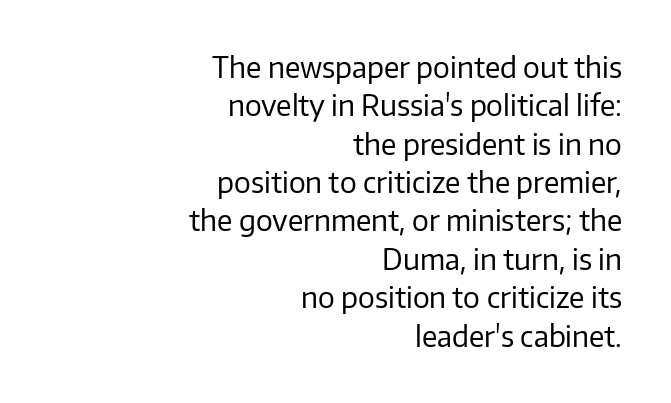
Notice how the passage keeps a crisp vertical edge on the right only. The face looks like a standard text weight, possibly lighter. The letters sit at their default tracking, neither squeezed nor spread. What kind of face is this? One without serifs — a sans. In terms of posture, this sample is upright.
